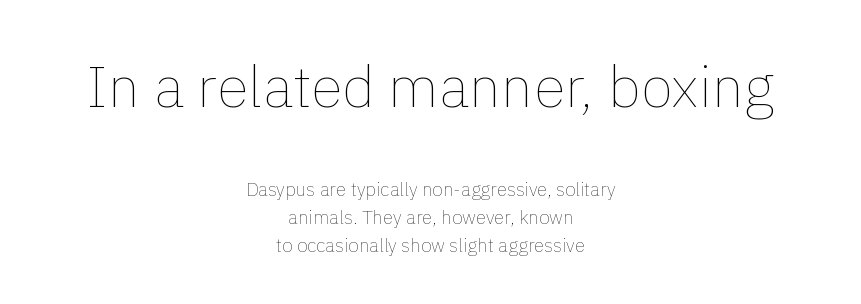
{"italic": "no", "bold": "no", "weight": "thin", "width": "normal", "stroke_contrast": "low", "x_height": "medium", "monospaced": "no", "underline": "no", "align": "center", "line_spacing": "normal", "line_spacing_ratio": 1.46, "letter_spacing": "normal", "letter_spacing_em": 0.0, "larger_block": "first", "size_ratio": 3.05, "glyph_px": 58}
